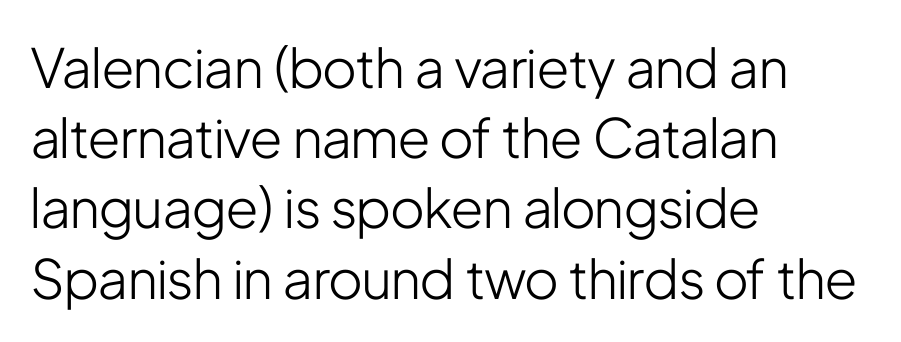
Q: Is the text bold? A: No.
Q: Is the text italic (slanted)? A: No, it is upright.
Q: Is the typeface a serif or a sans-serif typeface? A: Sans-serif.
Q: Is the text underlined? A: No.
Q: How is the paragraph aligned? A: Left-aligned.
Q: Is the spacing between letters normal or unusually wide? A: Normal.
Q: Is the spacing between lines tight, normal or loose? A: Normal.
Q: Width (condensed, normal, or wide)? A: Condensed.
Q: Stroke contrast? A: Low.
Q: x-height? A: Medium.
Q: Monospaced? A: No.
